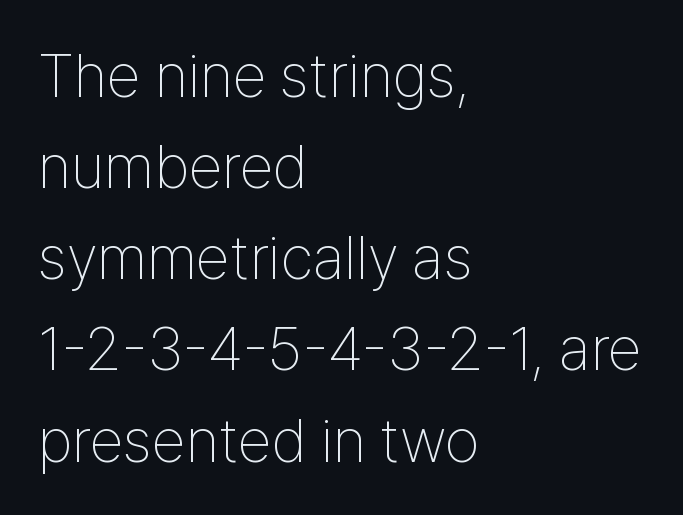
The image shows 62 px thin, condensed sans-serif type, upright; set left-aligned, normal line spacing (1.47x), normal letter spacing, not underlined; low stroke contrast and a medium x-height.
